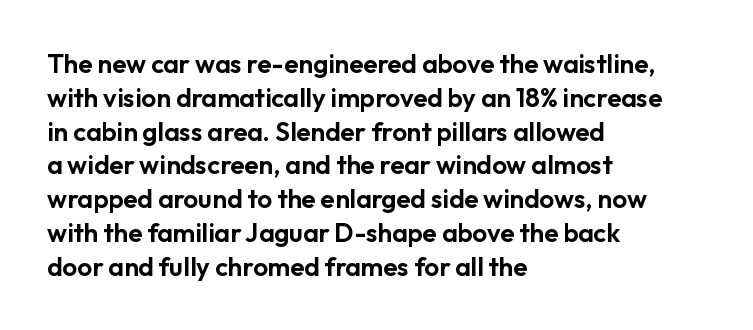
The image shows 26 px text type, upright; set left-aligned, normal line spacing (1.3x), normal letter spacing, not underlined.
